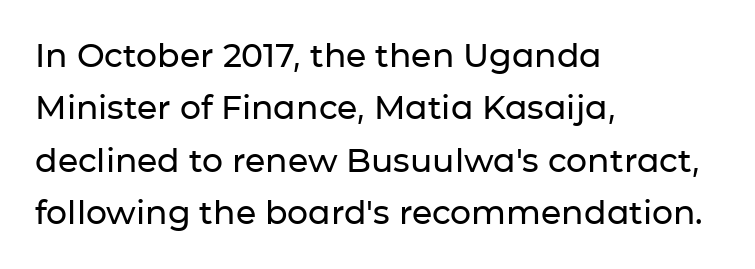
{"serif": "no", "italic": "no", "width": "normal", "stroke_contrast": "low", "x_height": "medium", "monospaced": "no", "underline": "no", "align": "left", "line_spacing": "normal", "line_spacing_ratio": 1.59, "letter_spacing": "normal", "letter_spacing_em": 0.0, "glyph_px": 33}
